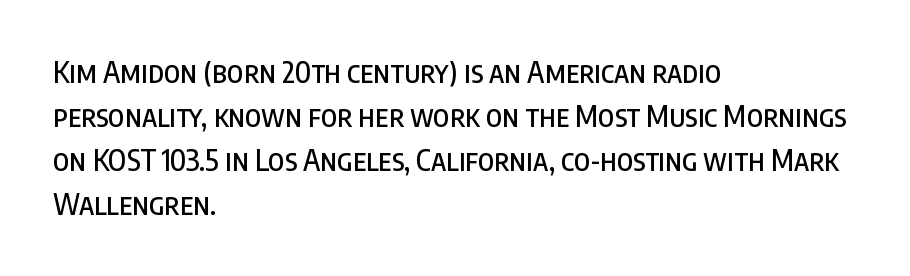
{"serif": "no", "italic": "no", "width": "condensed", "stroke_contrast": "low", "x_height": "large", "monospaced": "no", "underline": "no", "align": "left", "line_spacing": "normal", "line_spacing_ratio": 1.52, "letter_spacing": "normal", "letter_spacing_em": 0.0, "glyph_px": 29}
